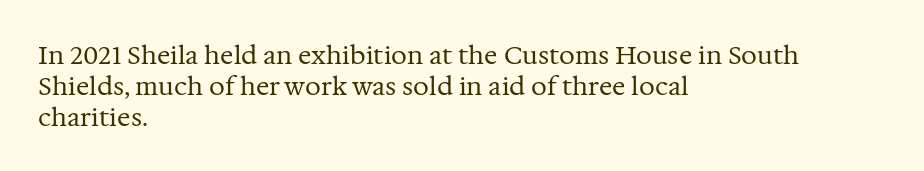
A light-to-regular cut is what we see here. Clear beneath every line of the passage. Vertical strokes here are truly vertical. The passage shown has conventional tracking throughout. Leftover space on each line is placed entirely after the last word.
